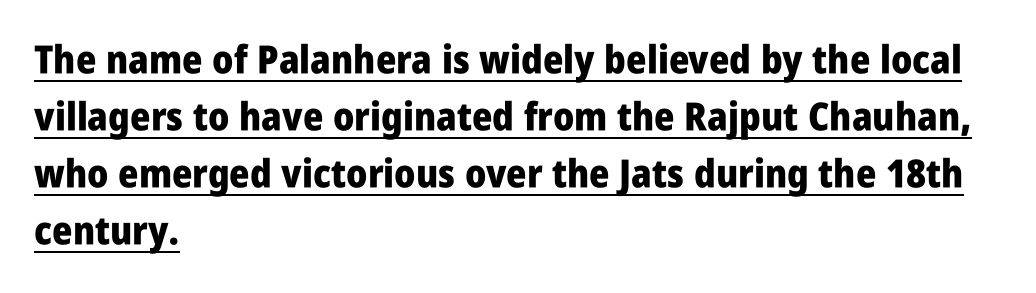
{"serif": "no", "italic": "no", "bold": "yes", "weight": "heavy", "width": "condensed", "stroke_contrast": "low", "x_height": "large", "monospaced": "no", "underline": "yes", "align": "left", "line_spacing": "normal", "line_spacing_ratio": 1.46, "letter_spacing": "normal", "letter_spacing_em": 0.0, "glyph_px": 39}
